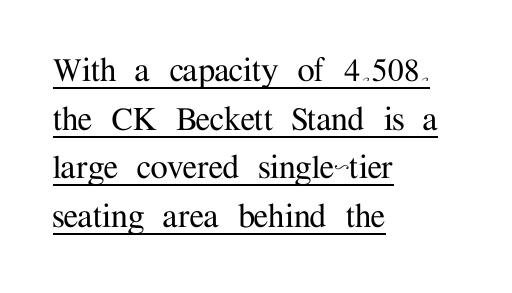
This rendering employs a face with finishing strokes, i.e., a serif. Spacing verdict: proportional, widths tailored to each character. The setting favours the left margin, as ordinary paragraphs usually do. Summary of vertical rhythm: regular, with standard interline spacing. Ordinary non-slanted type is in use.
